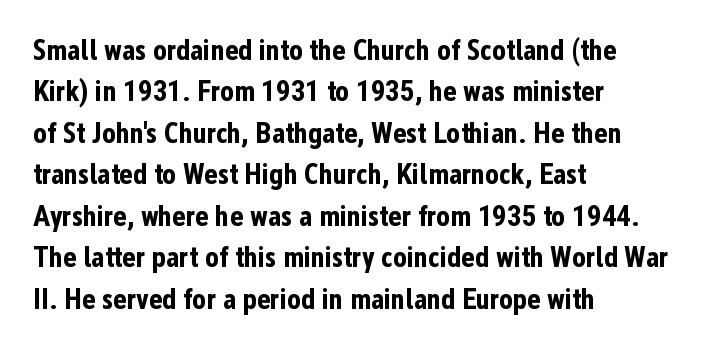
The image shows 29 px bold, condensed sans-serif type, upright; set left-aligned, normal line spacing (1.43x), normal letter spacing, not underlined; low stroke contrast and a medium x-height.
